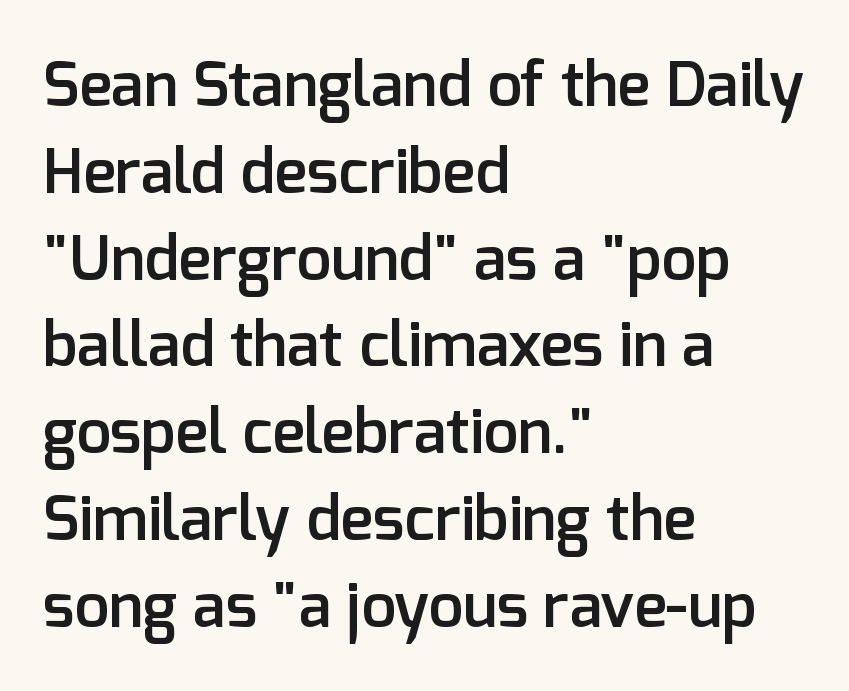
{"serif": "no", "italic": "no", "bold": "semi", "weight": "semibold", "width": "normal", "stroke_contrast": "low", "x_height": "medium", "monospaced": "no", "underline": "no", "align": "left", "line_spacing": "normal", "line_spacing_ratio": 1.4, "letter_spacing": "normal", "letter_spacing_em": 0.0, "glyph_px": 62}
